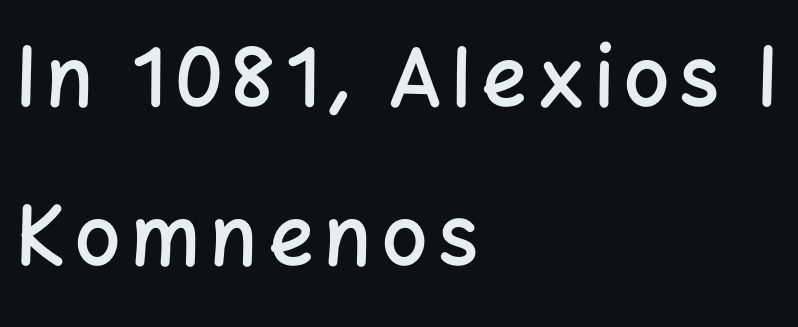
{"serif": "no", "italic": "no", "bold": "semi", "weight": "semibold", "width": "normal", "stroke_contrast": "low", "x_height": "medium", "monospaced": "no", "underline": "no", "align": "left", "line_spacing": "loose", "line_spacing_ratio": 1.99, "glyph_px": 80}
